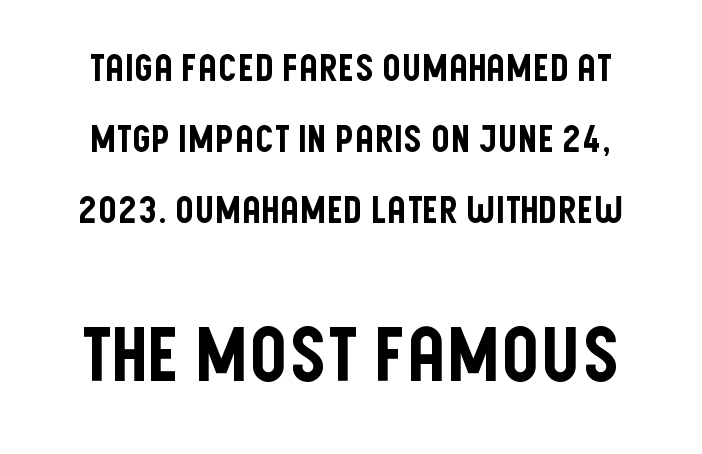
Each letter keeps its own natural width here, so spacing adapts to shape. Typographically, this falls in the sans-serif category. Rendered with straight, roman letterforms. Notice the wide empty band between every row — that's loose leading. Tracking value appears to be zero — textbook default spacing.
